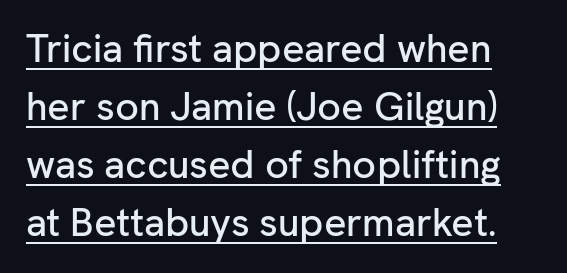
You can see a thin bar hugging the bottom of the glyphs. Upright lettering throughout. This sample has the flowing, uneven cadence of proportional lettering. Line spacing here is normal. Default kerning and tracking; the words read as compact shapes. Look at the bottom of the vertical strokes: they stop flat, with no serifs.
